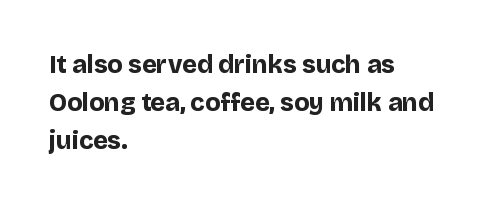
Lines of text with bare space underneath. Quick note: interline space is typical. The line texture is even and compact thanks to regular tracking. The letters stand straight up with perfectly vertical stems. I'd describe the lettering as bold — thick and assertive.
